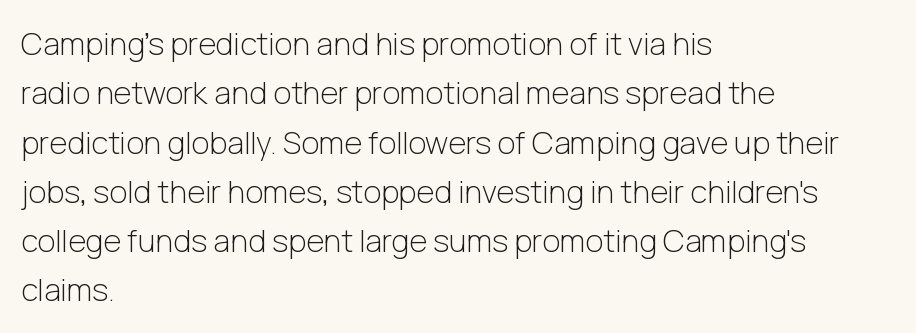
Q: Is the text bold? A: No.
Q: Is the text italic (slanted)? A: No, it is upright.
Q: Is the typeface a serif or a sans-serif typeface? A: Sans-serif.
Q: Is the text underlined? A: No.
Q: How is the paragraph aligned? A: Left-aligned.
Q: Is the spacing between letters normal or unusually wide? A: Normal.
Q: Is the spacing between lines tight, normal or loose? A: Normal.
Q: Width (condensed, normal, or wide)? A: Normal.
Q: Stroke contrast? A: Low.
Q: x-height? A: Medium.
Q: Monospaced? A: No.
